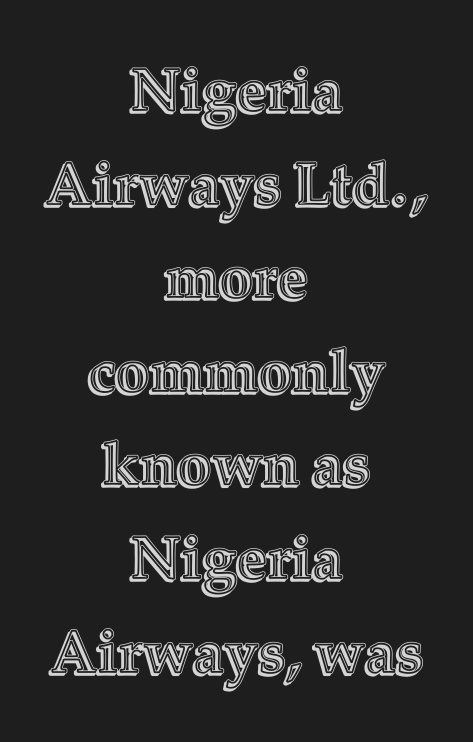
Notice how the stems are strictly vertical — no italics here. Nobody drew a line under any word here. The rendering positions every line midway between the sides. Think of a printed novel: that variable character pitch is what you see here. Vertically, the passage feels balanced, rows spaced as you'd expect. The line texture is even and compact thanks to regular tracking.
